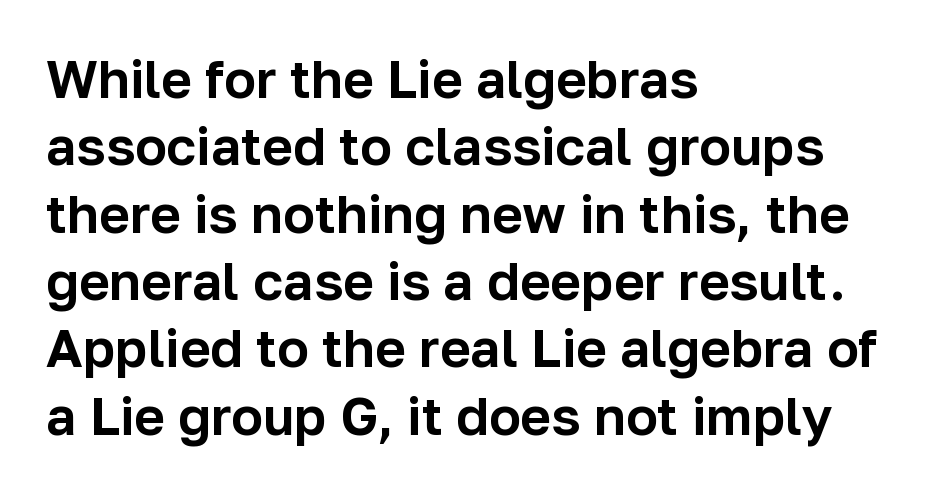
Q: Is the text italic (slanted)? A: No, it is upright.
Q: Is the typeface a serif or a sans-serif typeface? A: Sans-serif.
Q: Is the text underlined? A: No.
Q: How is the paragraph aligned? A: Left-aligned.
Q: Is the spacing between letters normal or unusually wide? A: Normal.
Q: Is the spacing between lines tight, normal or loose? A: Normal.
Q: Width (condensed, normal, or wide)? A: Normal.
Q: Stroke contrast? A: Low.
Q: x-height? A: Medium.
Q: Monospaced? A: No.
